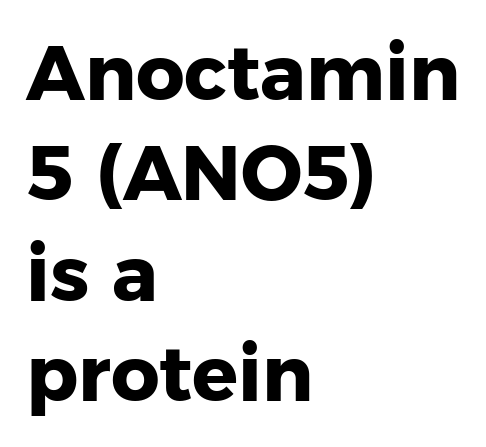
Do the letters lean? They stand straight. Nothing sits at the stroke ends, so this counts as sans-serif. Think of a printed novel: that variable character pitch is what you see here. Horizontal alignment here is leftward, the default for most running prose. Letters rest on an invisible, unmarked baseline.
